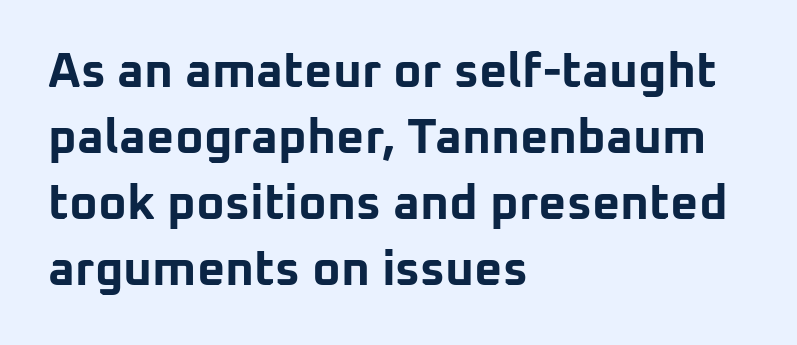
Horizontally, the lines are justified to the leading edge only. Interline gaps are of average width in this sample. The axis of the letterforms is exactly vertical. Does the weight exceed regular? Yes, all the way to bold. The horizontal fit of the characters is conventional and even.
